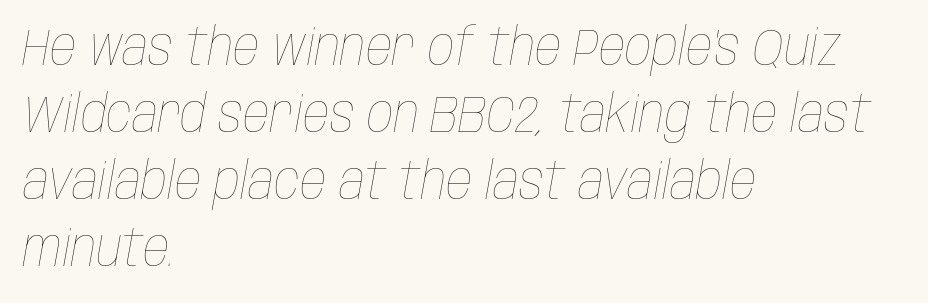
Q: Is the text bold? A: No.
Q: Is the text italic (slanted)? A: Yes, it leans right by about 10 degrees.
Q: Is the text underlined? A: No.
Q: How is the paragraph aligned? A: Left-aligned.
Q: Is the spacing between letters normal or unusually wide? A: Normal.
Q: Is the spacing between lines tight, normal or loose? A: Normal.
Q: Width (condensed, normal, or wide)? A: Condensed.
Q: Stroke contrast? A: Low.
Q: x-height? A: Large.
Q: Monospaced? A: No.
